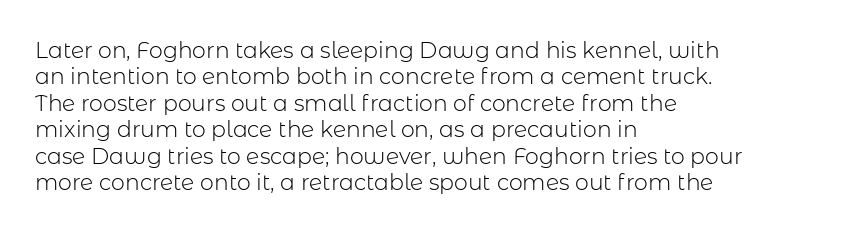
This sample uses an upright cut, with every glyph sitting square on the baseline. Underlining? Definitely not there. Heaviness? Minimal to ordinary, like unemphasized prose. Short note: letters normally spaced. Where is the straight margin? On the left.
